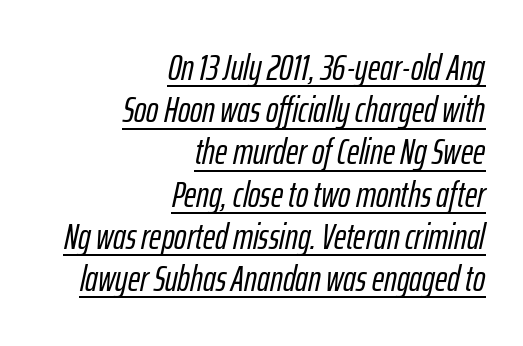
{"italic": "yes", "lean": "right", "slant_degrees": 12, "width": "condensed", "stroke_contrast": "low", "x_height": "medium", "monospaced": "no", "underline": "yes", "align": "right", "line_spacing": "tight", "line_spacing_ratio": 1.14, "letter_spacing": "normal", "letter_spacing_em": 0.0, "glyph_px": 37}
